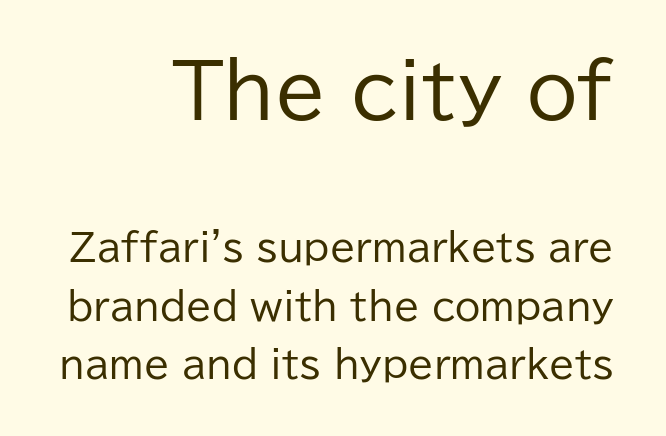
{"serif": "no", "italic": "no", "bold": "no", "weight": "regular", "width": "normal", "stroke_contrast": "low", "x_height": "medium", "monospaced": "no", "underline": "no", "align": "right", "line_spacing": "normal", "line_spacing_ratio": 1.58, "letter_spacing": "normal", "letter_spacing_em": 0.0, "larger_block": "first", "size_ratio": 2.0, "glyph_px": 74}
